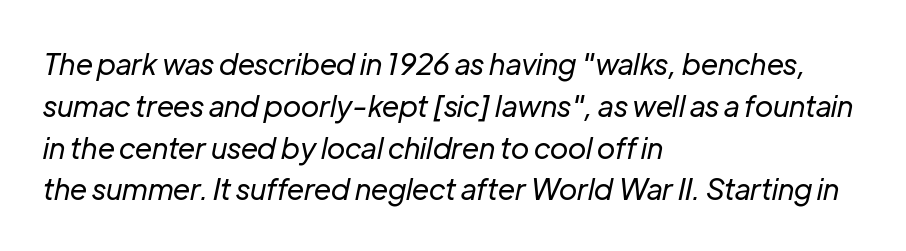
{"italic": "yes", "lean": "right", "slant_degrees": 12, "bold": "no", "weight": "regular", "width": "normal", "stroke_contrast": "low", "x_height": "medium", "monospaced": "no", "underline": "no", "align": "left", "line_spacing": "normal", "line_spacing_ratio": 1.44, "letter_spacing": "normal", "letter_spacing_em": 0.0, "glyph_px": 29}
